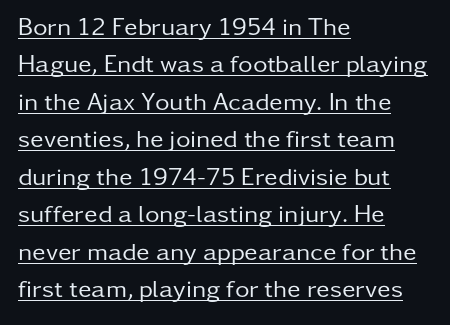
{"italic": "no", "bold": "no", "underline": "yes", "align": "left", "line_spacing": "normal", "line_spacing_ratio": 1.5, "letter_spacing": "normal", "letter_spacing_em": 0.0, "glyph_px": 25}
